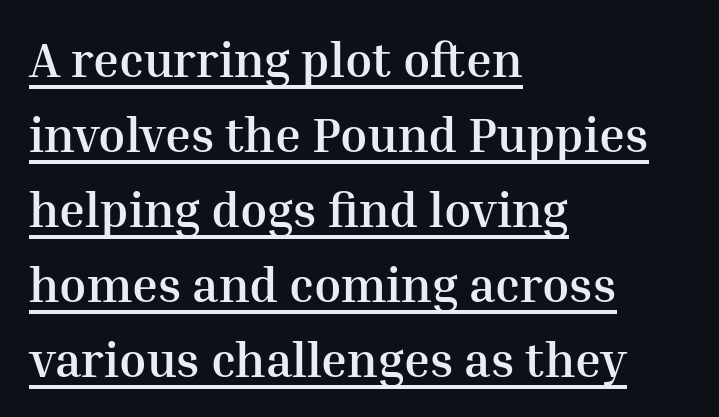
The image shows 49 px semibold serif type, upright; set left-aligned, normal line spacing (1.53x), normal letter spacing, underlined; medium stroke contrast and a medium x-height.
